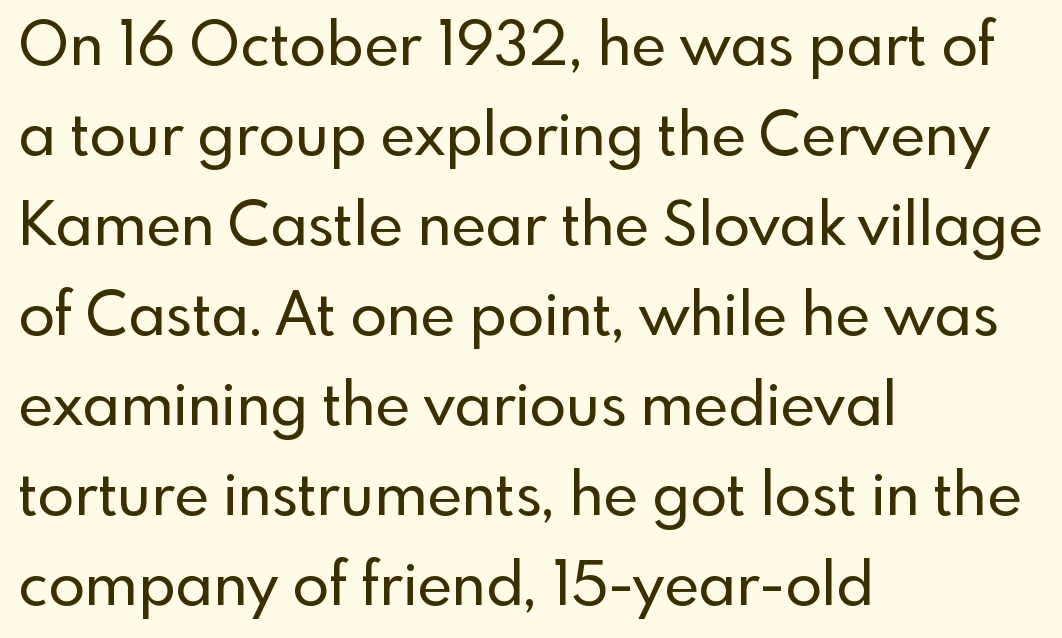
A typesetter would call this proportional, since set widths differ per character. In terms of letterspacing, this is plain default setting. Line starts are locked; line ends wander. Plain, unruled lines of type.
